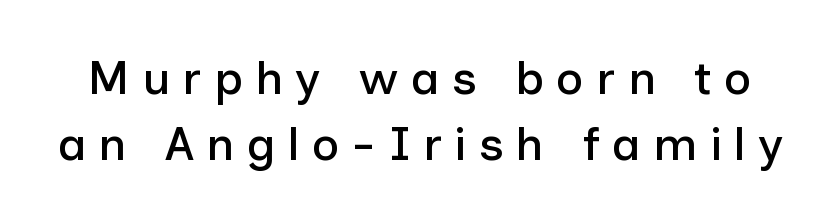
{"serif": "no", "italic": "no", "width": "normal", "stroke_contrast": "low", "x_height": "medium", "monospaced": "no", "underline": "no", "line_spacing": "normal", "line_spacing_ratio": 1.41, "letter_spacing": "wide", "letter_spacing_em": 0.26, "glyph_px": 47}
